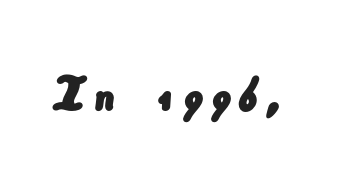
Note the varied advance widths — an 'i' is clearly narrower than an 'm'. What kind of face is this? One without serifs — a sans. The space beneath each line is pristine and unruled.
